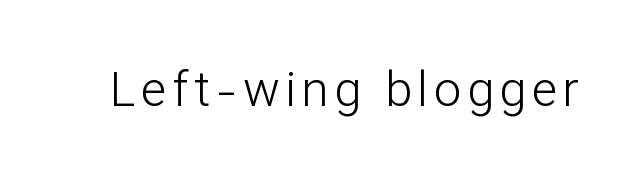
{"serif": "no", "italic": "no", "bold": "no", "weight": "light", "width": "normal", "stroke_contrast": "low", "x_height": "medium", "monospaced": "no", "underline": "no", "glyph_px": 49}
